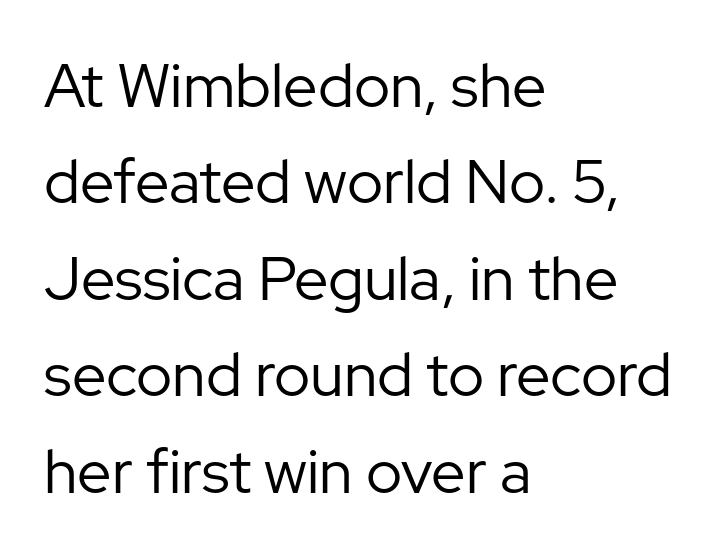
The font's upright variant was chosen for this text. Font category for this specimen: sans-serif. Characters follow at the spacing the type designer built in. Anything drawn beneath the words? Only blank space.
